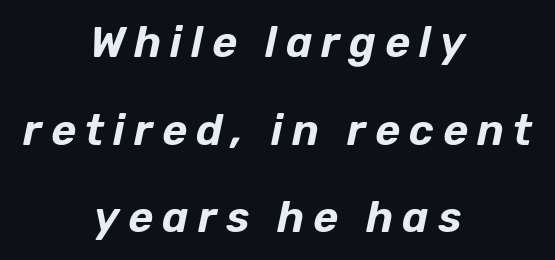
The line-height multiplier appears high, well above default. Each row of text sits above clean, open space. Here the glyphs are tracked loosely, breaking word shapes into spaced letters. Characters are canted at an angle relative to the baseline's perpendicular. Do the characters align in a grid? No, the font is proportional. Alignment: centered.
